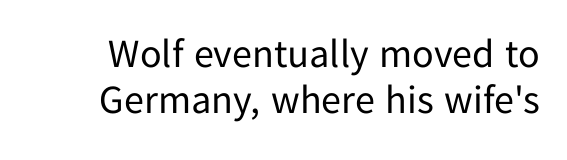
The image shows 40 px regular-weight sans-serif type, upright; set line spacing 1.16x, normal letter spacing, not underlined; low stroke contrast and a medium x-height.
